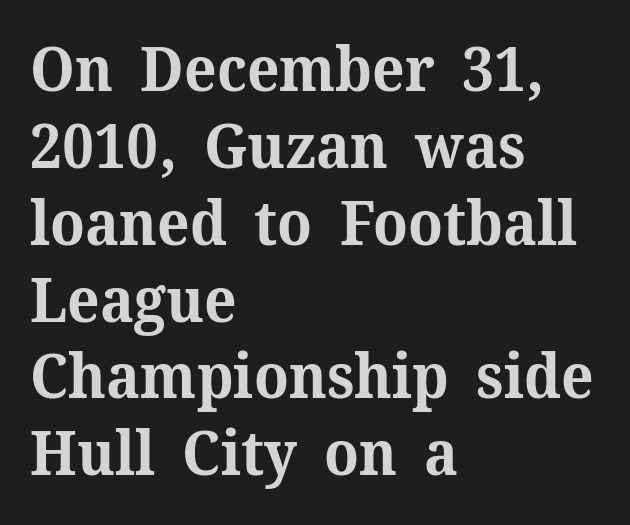
Q: Is the text bold? A: Yes.
Q: Is the text italic (slanted)? A: No, it is upright.
Q: Is the typeface a serif or a sans-serif typeface? A: Serif.
Q: Is the text underlined? A: No.
Q: How is the paragraph aligned? A: Left-aligned.
Q: Is the spacing between letters normal or unusually wide? A: Normal.
Q: Is the spacing between lines tight, normal or loose? A: Normal.
Q: Width (condensed, normal, or wide)? A: Normal.
Q: Stroke contrast? A: Medium.
Q: x-height? A: Medium.
Q: Monospaced? A: No.
